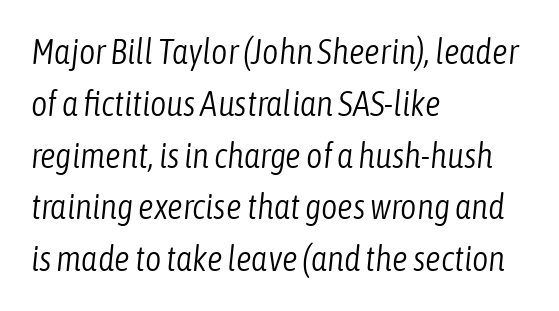
{"italic": "yes", "lean": "right", "slant_degrees": 6, "bold": "no", "weight": "light", "width": "condensed", "stroke_contrast": "low", "x_height": "medium", "monospaced": "no", "underline": "no", "align": "left", "line_spacing": "normal", "line_spacing_ratio": 1.48, "letter_spacing": "normal", "letter_spacing_em": 0.0, "glyph_px": 35}
